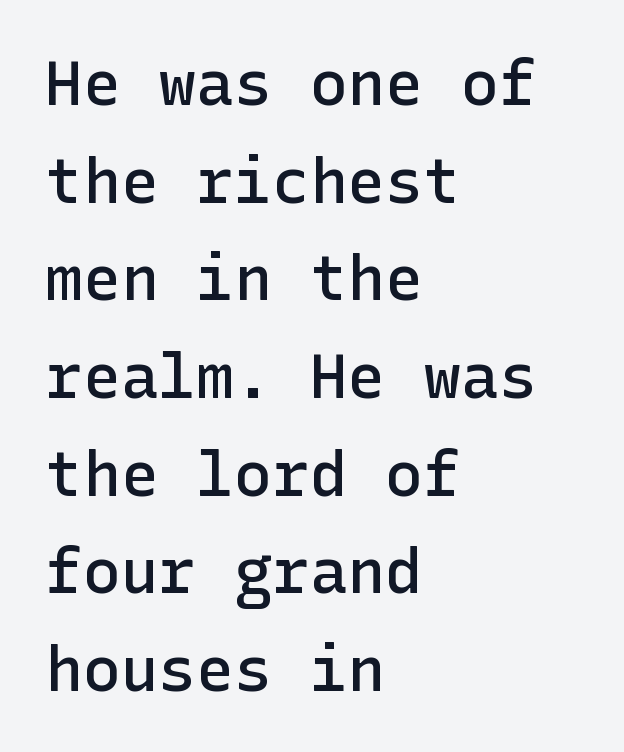
The typesetter chose a ragged-right arrangement here. Interline gaps are of average width in this sample. Unlike a traditional serif, this face leaves its strokes unadorned. These lines carry some extra weight — a demibold, not a full bold. Short note: letters normally spaced.
